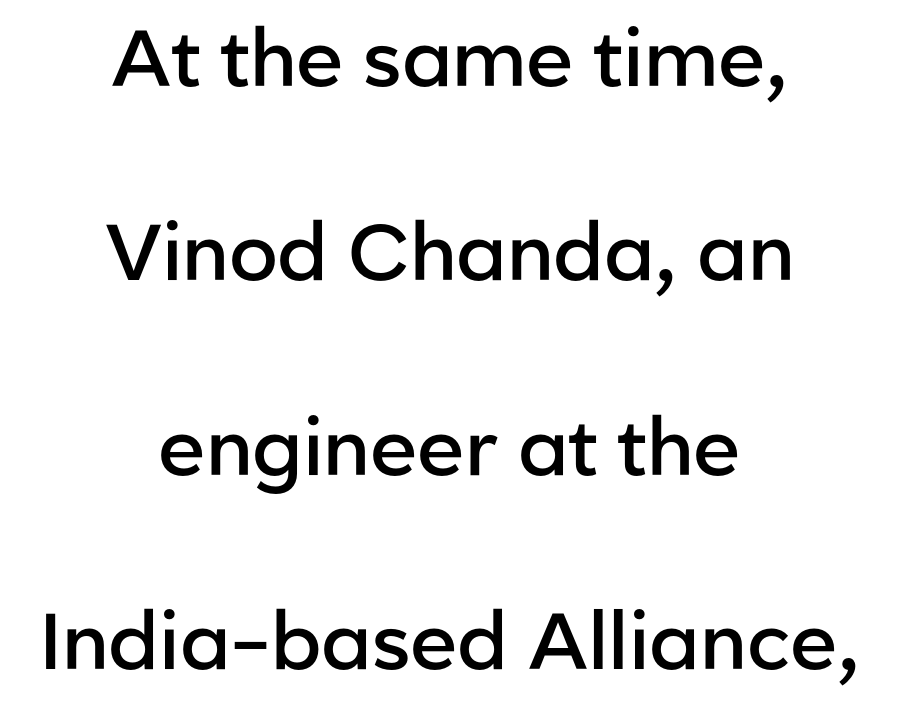
A somewhat darkened texture: the type is semibold rather than bold. Baseline-to-baseline distance is far greater than the letter height. The letters advance in unequal steps, a hallmark of proportional type. Ascenders rise straight up at ninety degrees. Check where the strokes stop: nothing finishes them off — pure sans.
